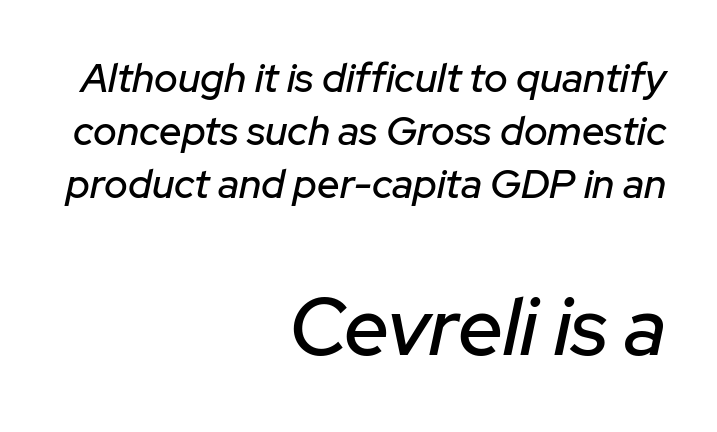
Varying glyph widths throughout — classic text-font behaviour. This rendering uses right alignment, leaving the left contour irregular. How would I describe the line gaps? Plain and ordinary. The letters in the lower block stand taller than those in the block above.
